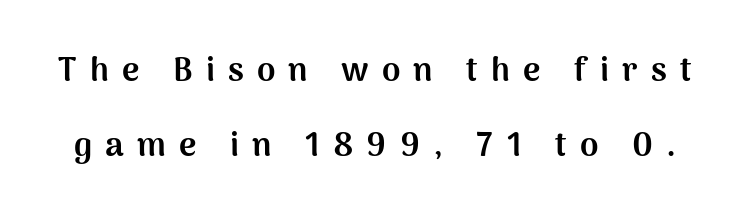
The image shows 33 px bold sans-serif type, upright; set loose line spacing (2.26x), unusually wide letter spacing (+0.4 em), not underlined; medium stroke contrast and a medium x-height.
